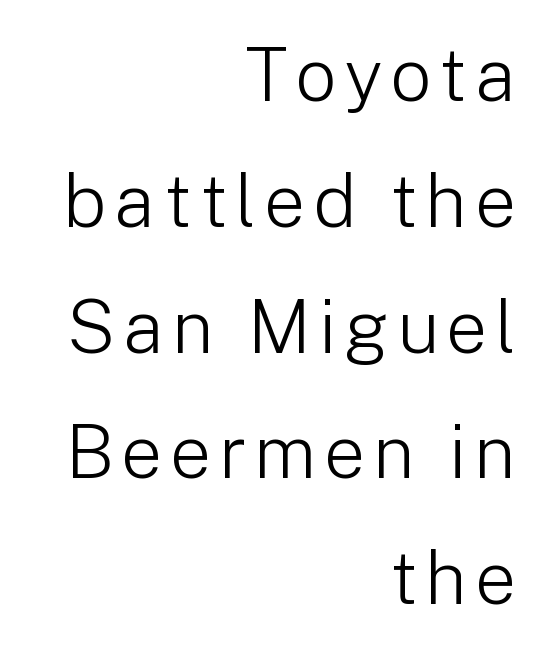
The lines sit at an ordinary, default distance from one another. The letters advance in unequal steps, a hallmark of proportional type. Horizontally, the lines are justified to the trailing edge only. This sample uses a sans-serif face. The letters stand straight up with perfectly vertical stems.
